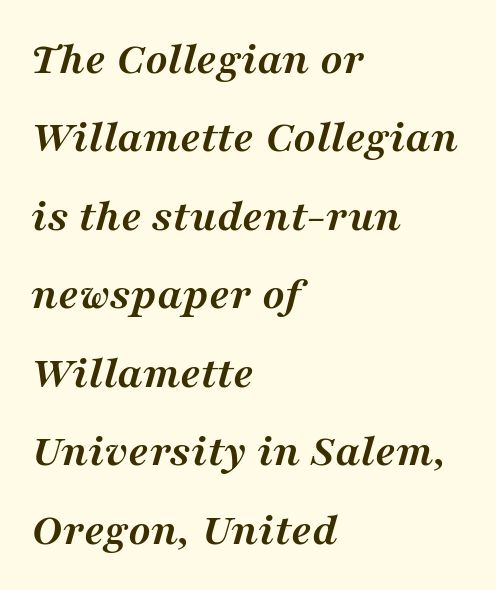
The image shows 47 px semibold serif type, italic (leaning right); set left-aligned, normal line spacing (1.67x), normal letter spacing, not underlined; medium stroke contrast and a medium x-height.
